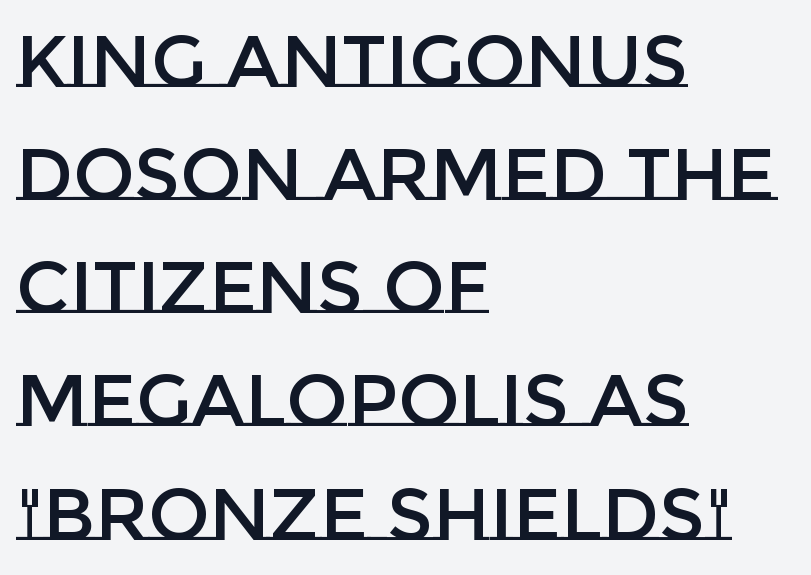
Q: Is the text italic (slanted)? A: No, it is upright.
Q: Is the text underlined? A: No.
Q: How is the paragraph aligned? A: Left-aligned.
Q: Is the spacing between letters normal or unusually wide? A: Normal.
Q: Is the spacing between lines tight, normal or loose? A: Normal.
Q: Width (condensed, normal, or wide)? A: Normal.
Q: Stroke contrast? A: Low.
Q: x-height? A: Large.
Q: Monospaced? A: No.
